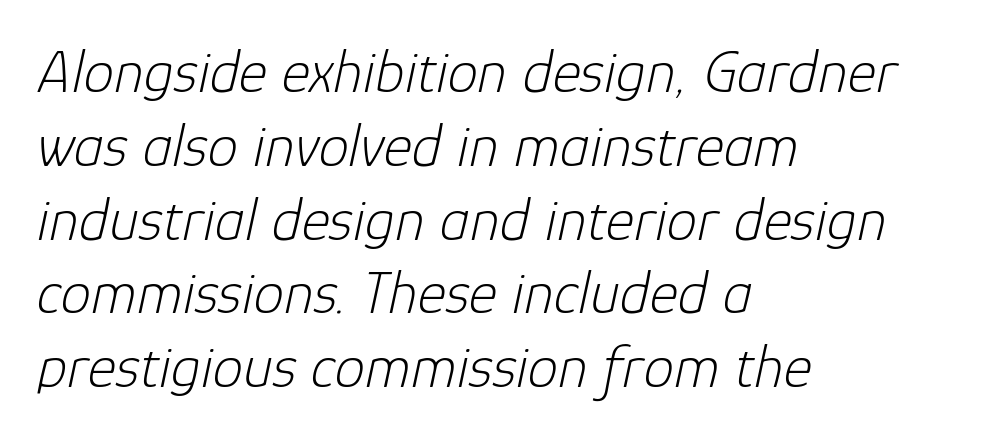
The image shows 61 px light type, italic (leaning right); set left-aligned, line spacing 1.21x, normal letter spacing, not underlined; low stroke contrast and a medium x-height.
